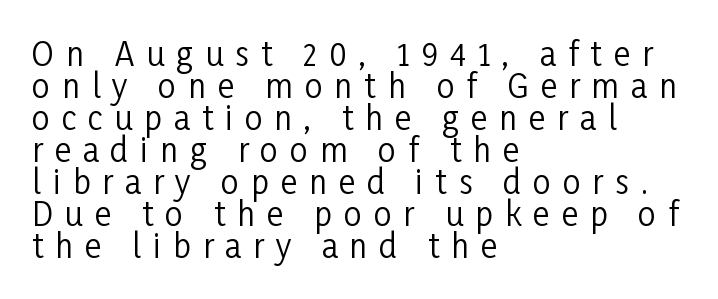
{"serif": "no", "italic": "no", "bold": "no", "weight": "regular", "width": "condensed", "stroke_contrast": "low", "x_height": "medium", "monospaced": "no", "underline": "no", "align": "left", "line_spacing": "tight", "line_spacing_ratio": 1.0, "letter_spacing": "wide", "letter_spacing_em": 0.37, "glyph_px": 32}
